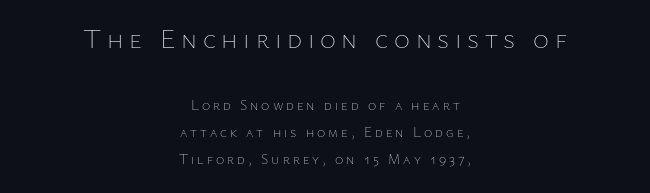
The passage shown is not bold in any degree. A great deal of white space separates one row of letters from the next. Beneath every word, the page is bare. There is plenty of visible air inserted between adjacent glyphs. If you drew a line through each stem, it would be perfectly vertical. Size hierarchy here favors the leading block over the trailing one.
